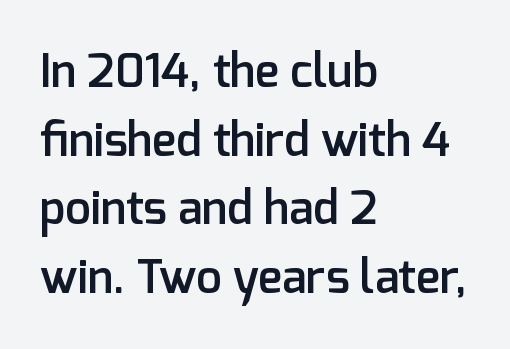
{"serif": "no", "italic": "no", "bold": "semi", "weight": "semibold", "width": "normal", "stroke_contrast": "low", "x_height": "medium", "monospaced": "no", "underline": "no", "align": "left", "line_spacing": "normal", "line_spacing_ratio": 1.49, "letter_spacing": "normal", "letter_spacing_em": 0.0, "glyph_px": 46}
